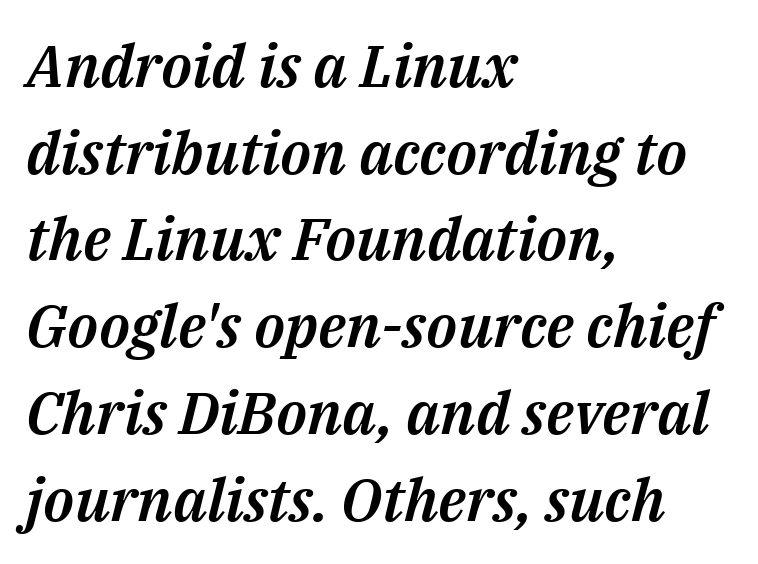
The image shows 59 px text type, italic (leaning right); set left-aligned, normal line spacing (1.47x), normal letter spacing, not underlined; medium stroke contrast and a medium x-height.
